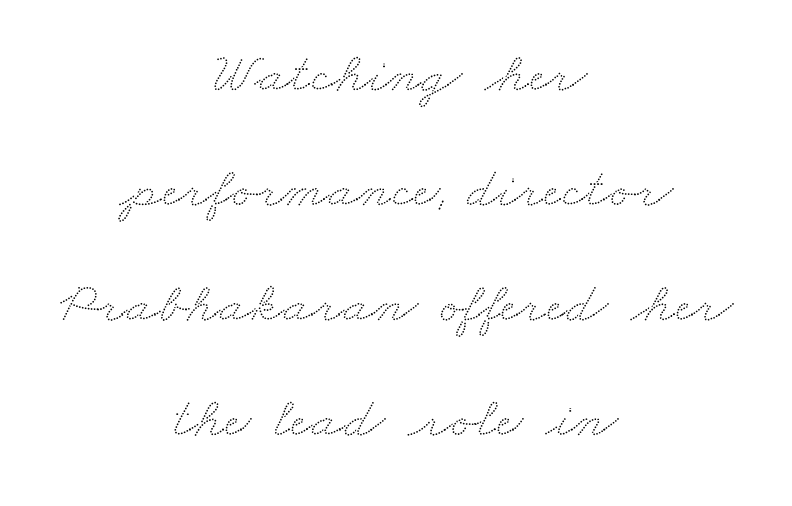
Q: Is the text underlined? A: No.
Q: How is the paragraph aligned? A: Centered.
Q: Is the spacing between letters normal or unusually wide? A: Normal.
Q: Is the spacing between lines tight, normal or loose? A: Loose.
Q: Width (condensed, normal, or wide)? A: Wide.
Q: Stroke contrast? A: Low.
Q: x-height? A: Small.
Q: Monospaced? A: No.
